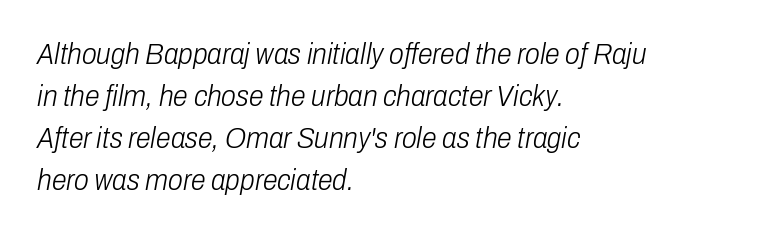
Q: Is the text bold? A: No.
Q: Is the text italic (slanted)? A: Yes, it leans right by about 10 degrees.
Q: Is the text underlined? A: No.
Q: How is the paragraph aligned? A: Left-aligned.
Q: Is the spacing between letters normal or unusually wide? A: Normal.
Q: Is the spacing between lines tight, normal or loose? A: Normal.
Q: Width (condensed, normal, or wide)? A: Condensed.
Q: Stroke contrast? A: Low.
Q: x-height? A: Medium.
Q: Monospaced? A: No.
